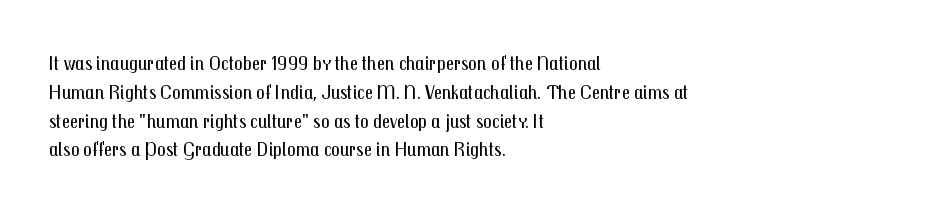
The image shows 21 px text type, upright; set left-aligned, normal line spacing (1.37x), normal letter spacing, not underlined.
